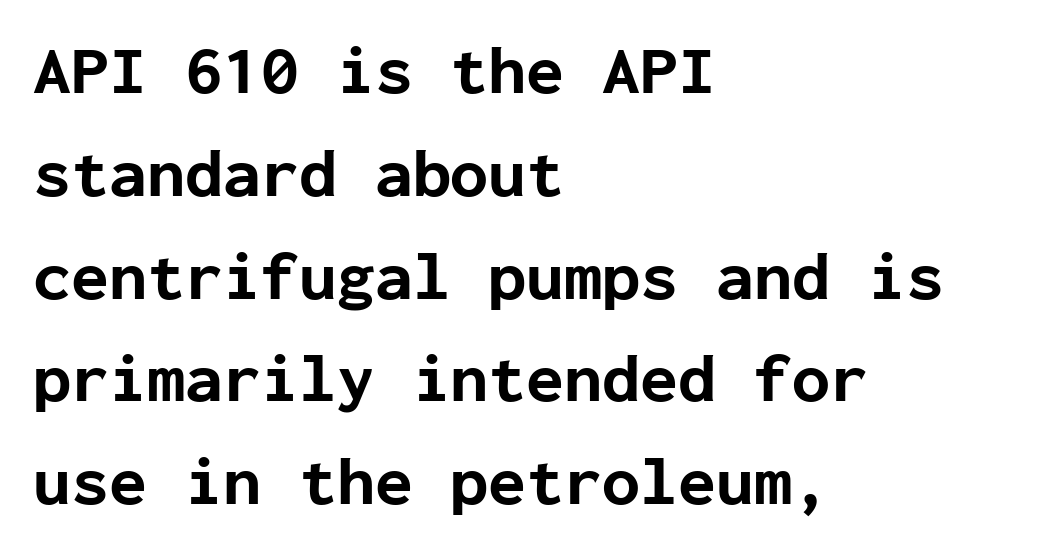
The image shows 69 px bold sans-serif type, upright, monospaced; set left-aligned, normal line spacing (1.49x), normal letter spacing, not underlined; low stroke contrast and a medium x-height.
